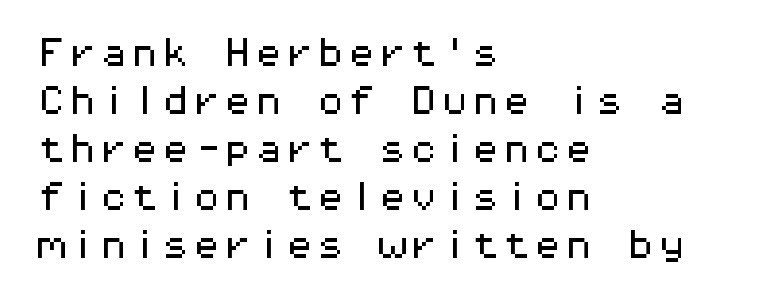
Q: Is the text italic (slanted)? A: No, it is upright.
Q: Is the typeface a serif or a sans-serif typeface? A: Sans-serif.
Q: Is the text underlined? A: No.
Q: How is the paragraph aligned? A: Left-aligned.
Q: Is the spacing between letters normal or unusually wide? A: Normal.
Q: Is the spacing between lines tight, normal or loose? A: Normal.
Q: Width (condensed, normal, or wide)? A: Wide.
Q: Stroke contrast? A: Medium.
Q: x-height? A: Medium.
Q: Monospaced? A: Yes.
